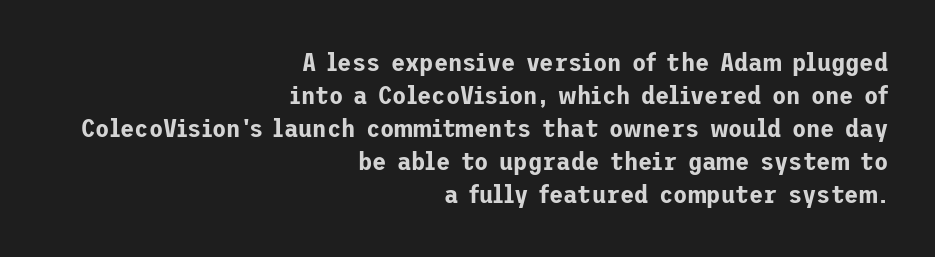
{"italic": "no", "underline": "no", "align": "right", "line_spacing": "normal", "line_spacing_ratio": 1.27, "letter_spacing": "normal", "letter_spacing_em": 0.0, "glyph_px": 26}
